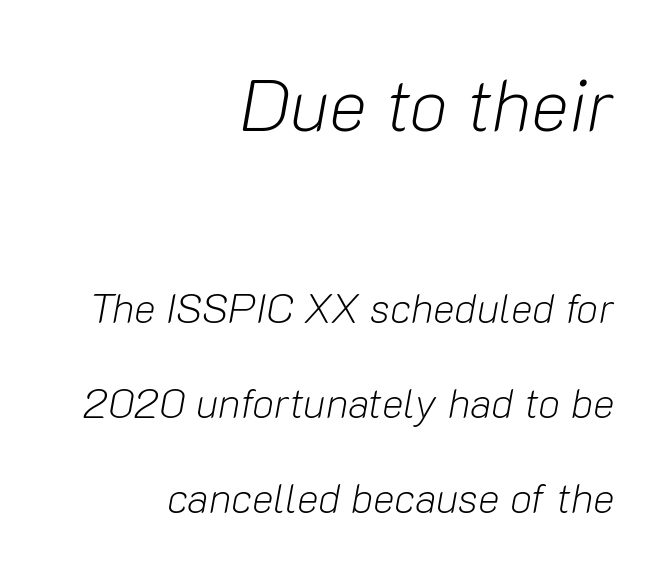
Yep, that's italic — everything's leaning. If you measured baseline to baseline, you'd find a long distance. Inter-character spacing is left at the font's built-in metrics. In CSS terms this would be text-align: right. Each letter keeps its own natural width here, so spacing adapts to shape. Ink coverage per letter is moderate at most.
